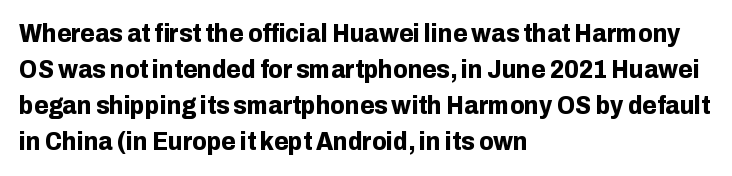
The image shows 26 px bold type, upright; set left-aligned, normal line spacing (1.39x), normal letter spacing, not underlined.
